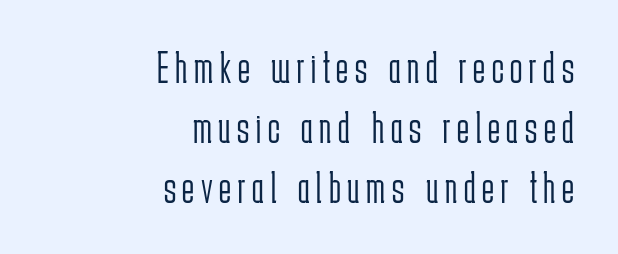
The image shows 45 px light, condensed sans-serif type, upright; set right-aligned, normal line spacing (1.33x), not underlined; low stroke contrast and a medium x-height.
